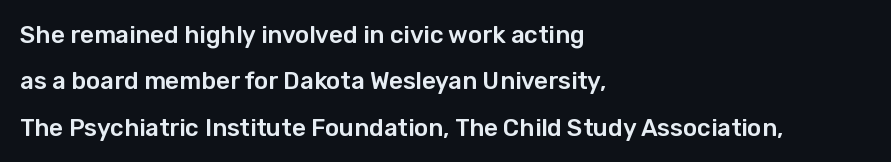
Q: Is the text italic (slanted)? A: No, it is upright.
Q: Is the text underlined? A: No.
Q: How is the paragraph aligned? A: Left-aligned.
Q: Is the spacing between letters normal or unusually wide? A: Normal.
Q: Is the spacing between lines tight, normal or loose? A: Loose.
